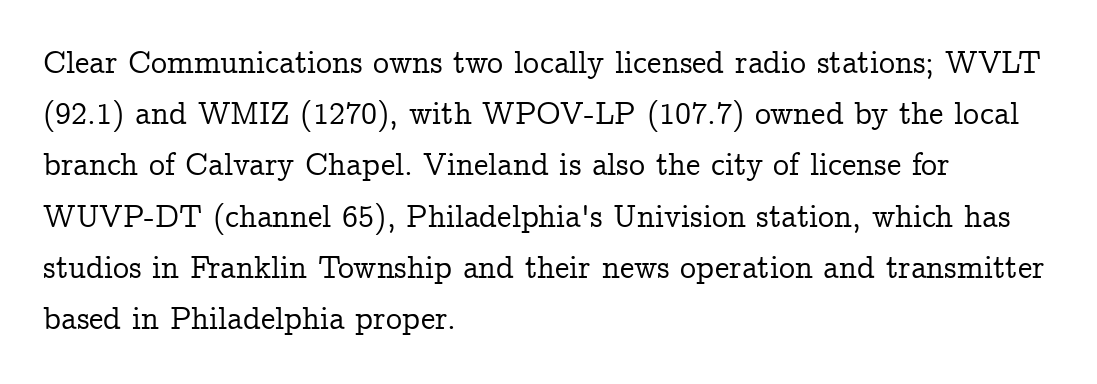
The image shows 32 px serif type, upright; set left-aligned, normal line spacing (1.6x), normal letter spacing, not underlined; low stroke contrast and a medium x-height.
